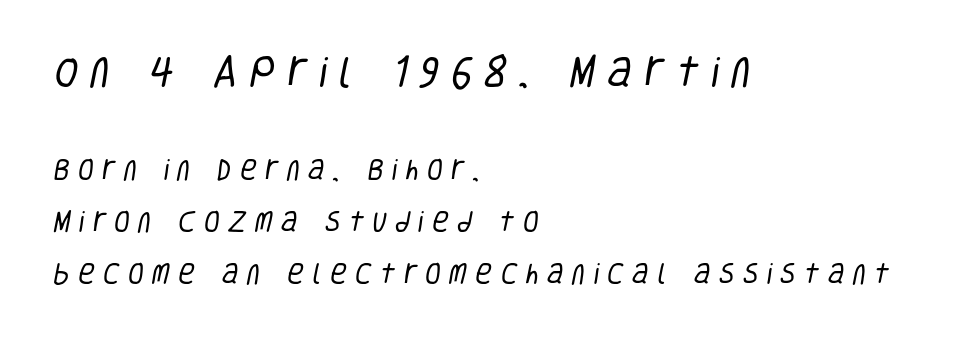
The font family rendered here belongs to the sans-serif group. Only glyphs here, with clear space below each row. Character widths vary here, with narrow letters taking less room than wide ones. This sample uses expanded letter spacing, leaving extra air between glyphs.
